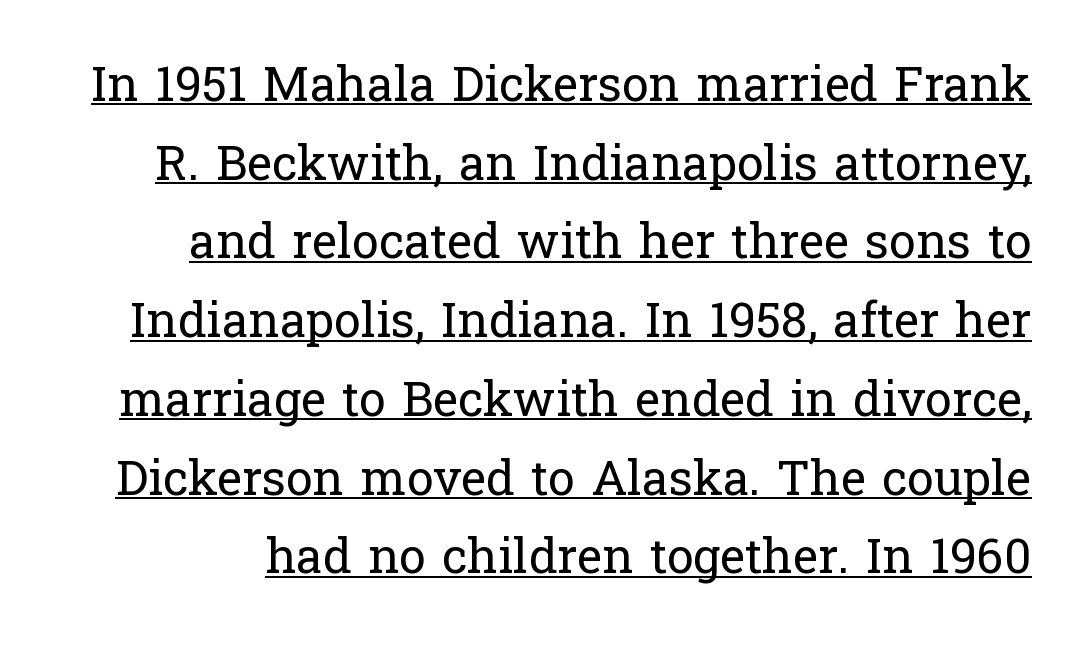
{"serif": "yes", "italic": "no", "bold": "no", "weight": "regular", "width": "normal", "stroke_contrast": "low", "x_height": "medium", "monospaced": "no", "underline": "yes", "line_spacing": "normal", "line_spacing_ratio": 1.64, "letter_spacing": "normal", "letter_spacing_em": 0.0, "glyph_px": 48}
